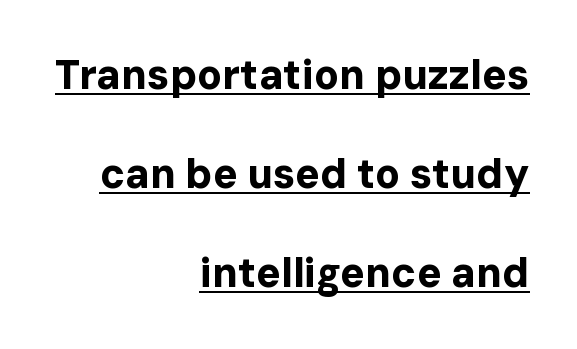
The image shows 41 px bold sans-serif type, upright; set right-aligned, loose line spacing (2.42x), normal letter spacing, underlined; low stroke contrast and a medium x-height.
